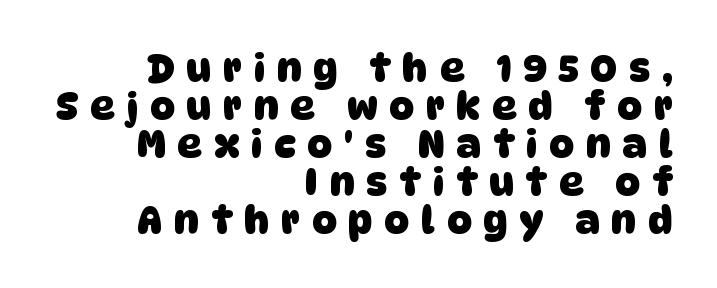
A typesetter would label this face a sans. Caption: expanded tracking, letters set apart. Bare-footed words on every line. A typesetter would call this proportional, since set widths differ per character.
